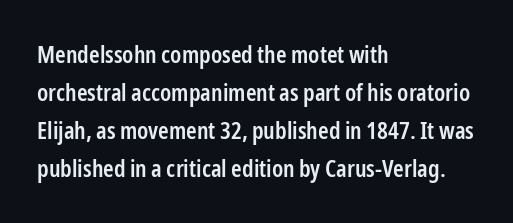
When letters stand straight like this, we call the style roman or upright. Look at the stroke-to-counter ratio: somewhat heavy, a semibold. Any mark beneath the type? The region is blank. The passage shown stacks its lines at a standard gap. No extra tracking has been applied to these lines.
